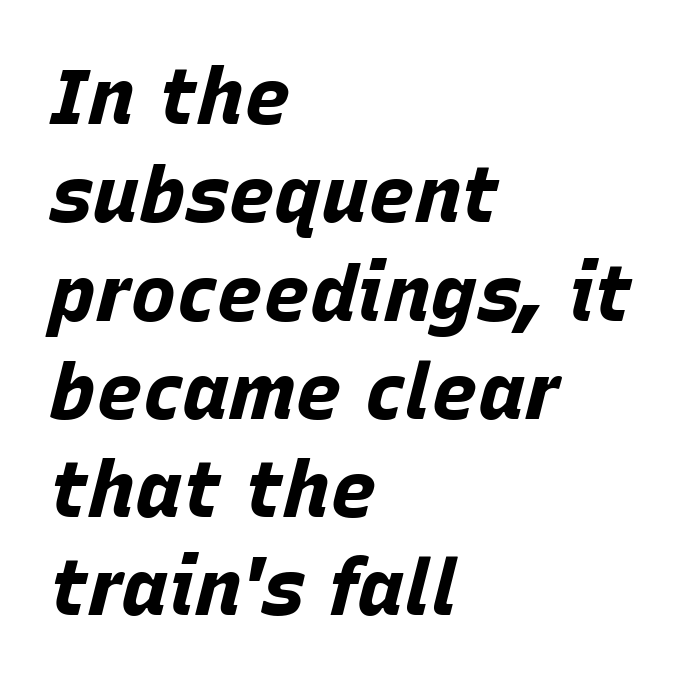
{"italic": "yes", "lean": "right", "slant_degrees": 15, "bold": "yes", "weight": "bold", "width": "normal", "stroke_contrast": "low", "x_height": "large", "monospaced": "no", "underline": "no", "align": "left", "line_spacing": "normal", "line_spacing_ratio": 1.26, "letter_spacing": "normal", "letter_spacing_em": 0.0, "glyph_px": 78}
